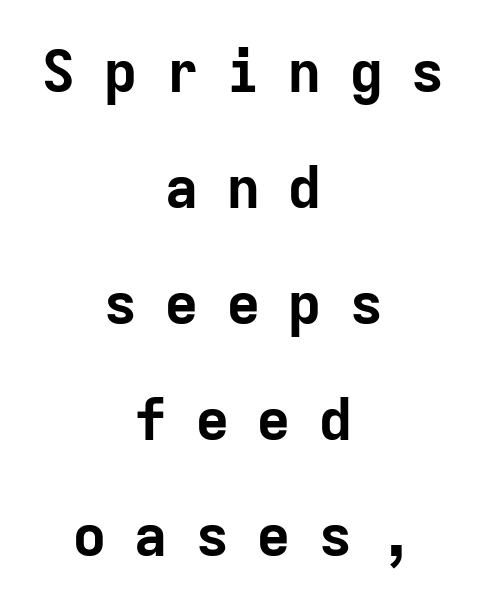
The image shows 58 px bold sans-serif type, upright, monospaced; set centered, loose line spacing (2.0x), unusually wide letter spacing (+0.46 em), not underlined; low stroke contrast and a medium x-height.
